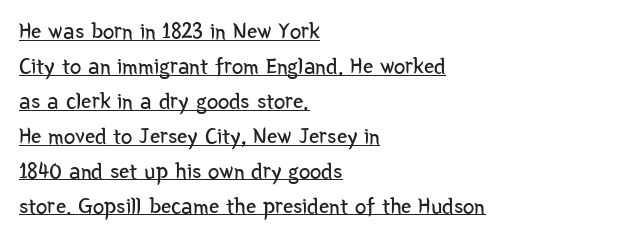
The image shows 23 px text type, upright; set left-aligned, normal line spacing (1.52x), normal letter spacing, underlined.
